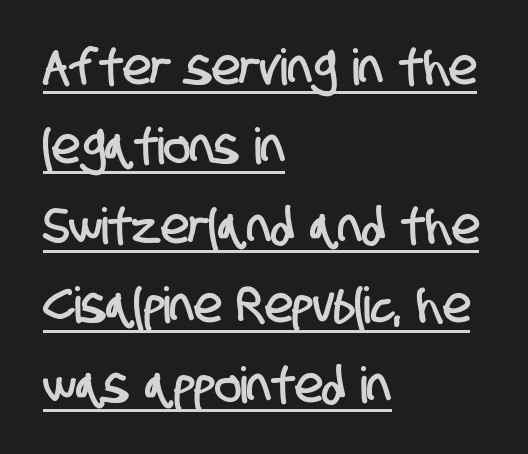
Q: Is the typeface a serif or a sans-serif typeface? A: Sans-serif.
Q: Is the text underlined? A: Yes.
Q: How is the paragraph aligned? A: Left-aligned.
Q: Is the spacing between letters normal or unusually wide? A: Normal.
Q: Is the spacing between lines tight, normal or loose? A: Normal.
Q: Width (condensed, normal, or wide)? A: Condensed.
Q: Stroke contrast? A: Low.
Q: x-height? A: Large.
Q: Monospaced? A: No.
